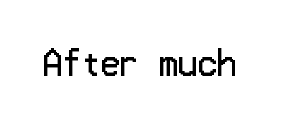
{"serif": "no", "italic": "no", "bold": "no", "weight": "regular", "width": "normal", "stroke_contrast": "low", "x_height": "medium", "underline": "no", "letter_spacing": "normal", "letter_spacing_em": 0.0, "glyph_px": 32}
